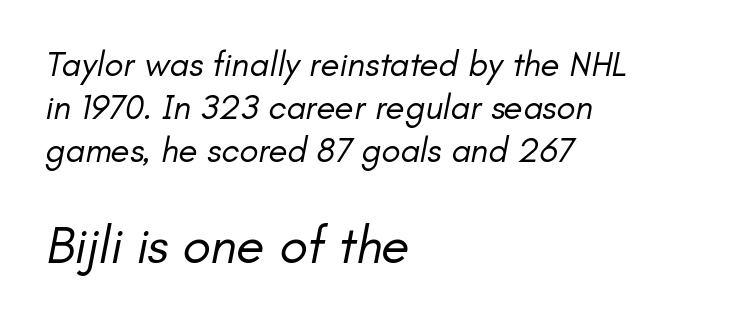
Q: Is the text bold? A: No.
Q: Is the text italic (slanted)? A: Yes, it leans right by about 11 degrees.
Q: Is the text underlined? A: No.
Q: How is the paragraph aligned? A: Left-aligned.
Q: Is the spacing between letters normal or unusually wide? A: Normal.
Q: Which block of text is set in a larger size, the first (top) or the second (bottom)? A: The second (bottom) one.
Q: Width (condensed, normal, or wide)? A: Normal.
Q: Stroke contrast? A: Low.
Q: x-height? A: Small.
Q: Monospaced? A: No.
